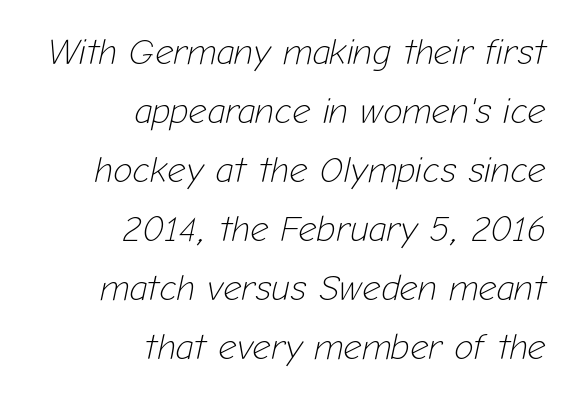
The image shows 36 px light type, italic (leaning right); set right-aligned, normal line spacing (1.64x), normal letter spacing, not underlined; low stroke contrast and a medium x-height.
